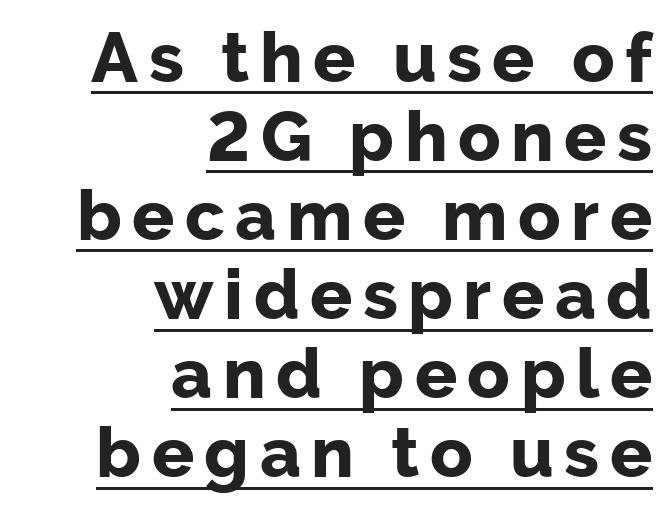
Q: Is the text bold? A: Yes.
Q: Is the text italic (slanted)? A: No, it is upright.
Q: Is the typeface a serif or a sans-serif typeface? A: Sans-serif.
Q: Is the text underlined? A: Yes.
Q: How is the paragraph aligned? A: Right-aligned.
Q: Is the spacing between lines tight, normal or loose? A: Tight.
Q: Width (condensed, normal, or wide)? A: Normal.
Q: Stroke contrast? A: Low.
Q: x-height? A: Medium.
Q: Monospaced? A: No.
